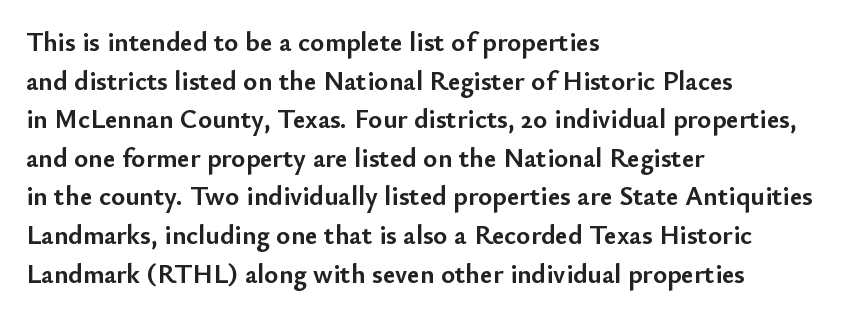
Q: Is the text bold? A: Yes.
Q: Is the text italic (slanted)? A: No, it is upright.
Q: Is the text underlined? A: No.
Q: How is the paragraph aligned? A: Left-aligned.
Q: Is the spacing between letters normal or unusually wide? A: Normal.
Q: Is the spacing between lines tight, normal or loose? A: Normal.
